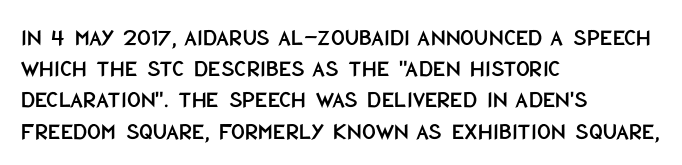
The image shows 24 px text type, upright; set left-aligned, normal line spacing (1.3x), normal letter spacing, not underlined.
